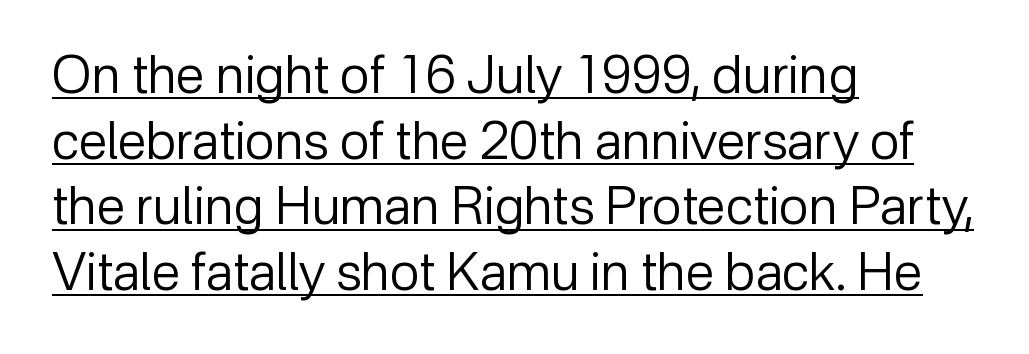
The image shows 52 px regular-weight sans-serif type, upright; set left-aligned, normal line spacing (1.26x), normal letter spacing, underlined; low stroke contrast and a medium x-height.
